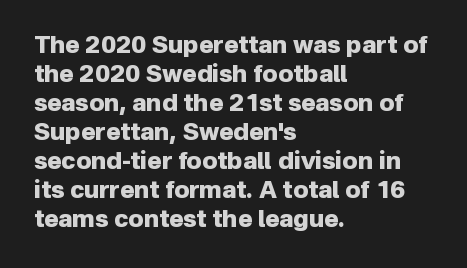
Q: Is the text bold? A: Yes.
Q: Is the text italic (slanted)? A: No, it is upright.
Q: Is the text underlined? A: No.
Q: How is the paragraph aligned? A: Left-aligned.
Q: Is the spacing between letters normal or unusually wide? A: Normal.
